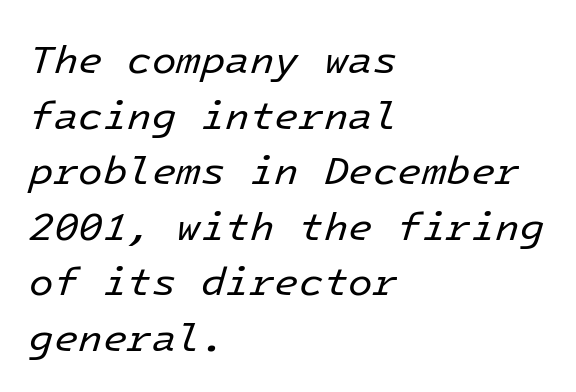
The image shows 40 px regular-weight type, italic (leaning right); set left-aligned, normal line spacing (1.39x), normal letter spacing, not underlined; low stroke contrast and a medium x-height.
